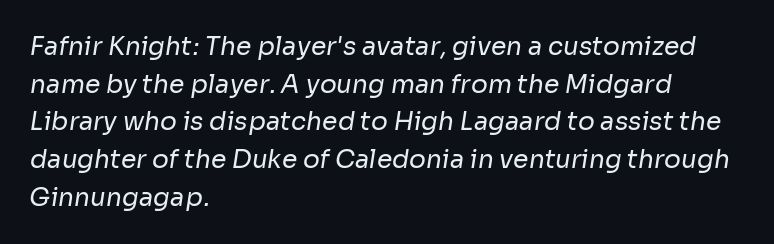
The image shows 25 px text type; set left-aligned, normal line spacing (1.51x), normal letter spacing, not underlined.
